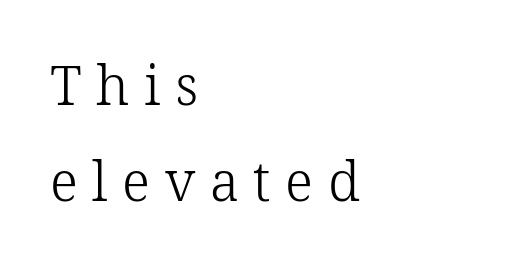
Q: Is the text bold? A: No.
Q: Is the text italic (slanted)? A: No, it is upright.
Q: Is the typeface a serif or a sans-serif typeface? A: Serif.
Q: Is the text underlined? A: No.
Q: How is the paragraph aligned? A: Left-aligned.
Q: Is the spacing between letters normal or unusually wide? A: Unusually wide.
Q: Width (condensed, normal, or wide)? A: Normal.
Q: Stroke contrast? A: Low.
Q: x-height? A: Medium.
Q: Monospaced? A: No.
